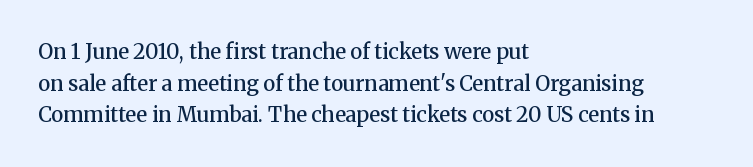
The image shows 21 px text type, upright; set left-aligned, normal line spacing (1.51x), normal letter spacing, not underlined.
